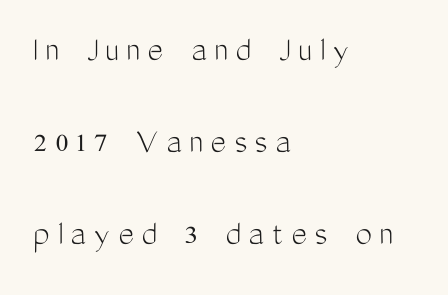
The image shows 37 px light, condensed sans-serif type, upright; set left-aligned, loose line spacing (2.49x), unusually wide letter spacing (+0.21 em), not underlined; medium stroke contrast and a medium x-height.
